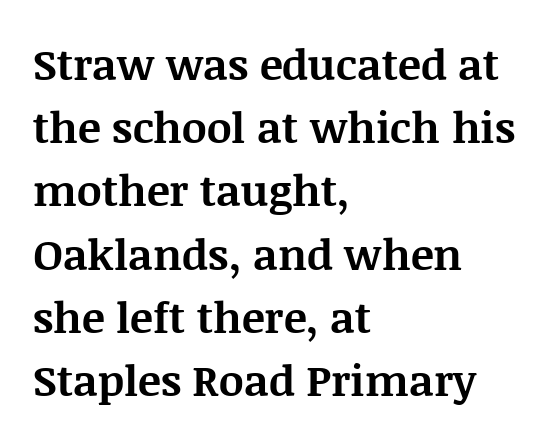
{"serif": "yes", "italic": "no", "bold": "yes", "weight": "bold", "width": "normal", "stroke_contrast": "medium", "x_height": "large", "monospaced": "no", "underline": "no", "align": "left", "line_spacing": "normal", "line_spacing_ratio": 1.47, "letter_spacing": "normal", "letter_spacing_em": 0.0, "glyph_px": 43}
